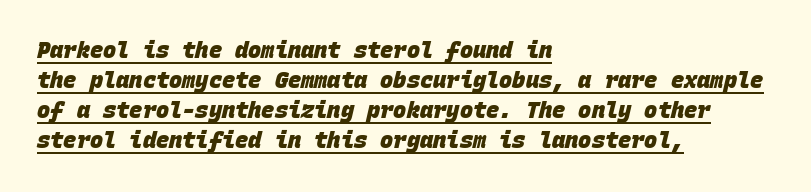
Q: Is the text bold? A: Yes.
Q: Is the text underlined? A: Yes.
Q: How is the paragraph aligned? A: Left-aligned.
Q: Is the spacing between letters normal or unusually wide? A: Normal.
Q: Is the spacing between lines tight, normal or loose? A: Normal.
